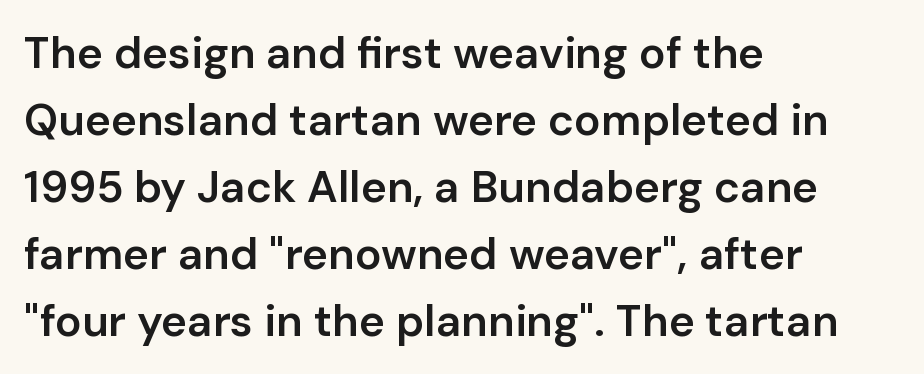
Look at the tracking — it's just the regular setting, nothing added. Varying glyph widths throughout — classic text-font behaviour. The area under the type is left untouched. Rendered with straight, roman letterforms.
